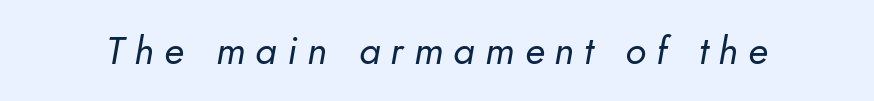
{"serif": "no", "bold": "no", "weight": "regular", "width": "normal", "stroke_contrast": "low", "x_height": "small", "monospaced": "no", "underline": "no", "letter_spacing": "wide", "letter_spacing_em": 0.26, "glyph_px": 39}
